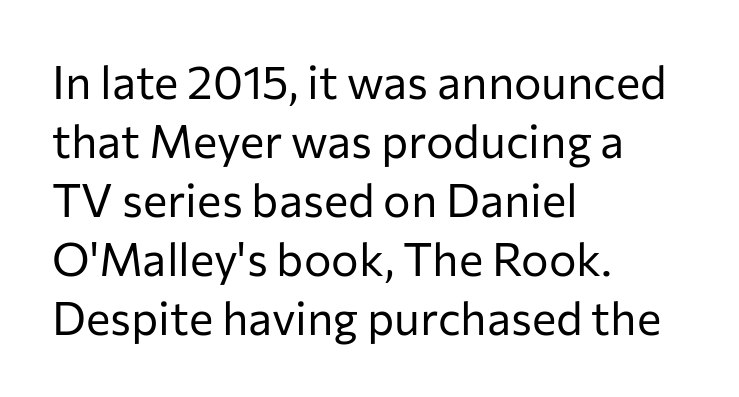
Designer's note — italics off, roman on. The leading is moderate, giving the passage an even texture. These lines are rendered in a variable-pitch font. Heft: none added — not bold. The passage shown is typeset with a sans-serif family. The foot of each line stays bare and open.
